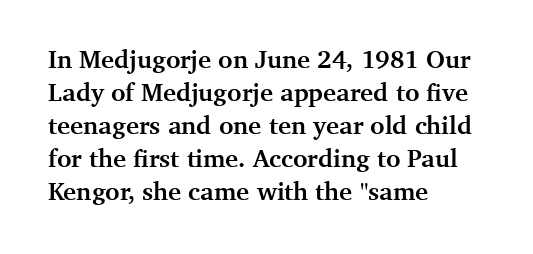
A full-strength bold gives these letters their thick strokes. The gaps between neighbouring characters are ordinary and unremarkable. The lines sit at an ordinary, default distance from one another. Descender tails drop into unmarked territory.
